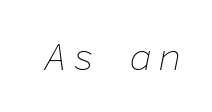
{"italic": "yes", "lean": "right", "slant_degrees": 11, "bold": "no", "weight": "thin", "width": "normal", "stroke_contrast": "low", "x_height": "medium", "monospaced": "yes", "underline": "no", "glyph_px": 39}
